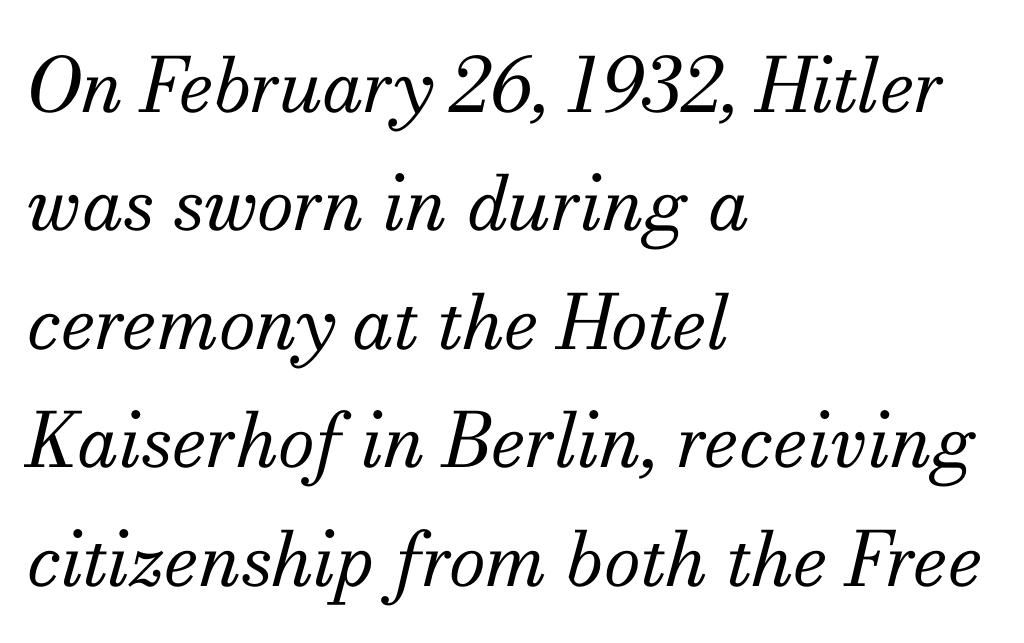
Q: Is the text bold? A: No.
Q: Is the text italic (slanted)? A: Yes, it leans right by about 13 degrees.
Q: Is the typeface a serif or a sans-serif typeface? A: Serif.
Q: Is the text underlined? A: No.
Q: How is the paragraph aligned? A: Left-aligned.
Q: Is the spacing between letters normal or unusually wide? A: Normal.
Q: Is the spacing between lines tight, normal or loose? A: Normal.
Q: Width (condensed, normal, or wide)? A: Normal.
Q: Stroke contrast? A: Medium.
Q: x-height? A: Small.
Q: Monospaced? A: No.
